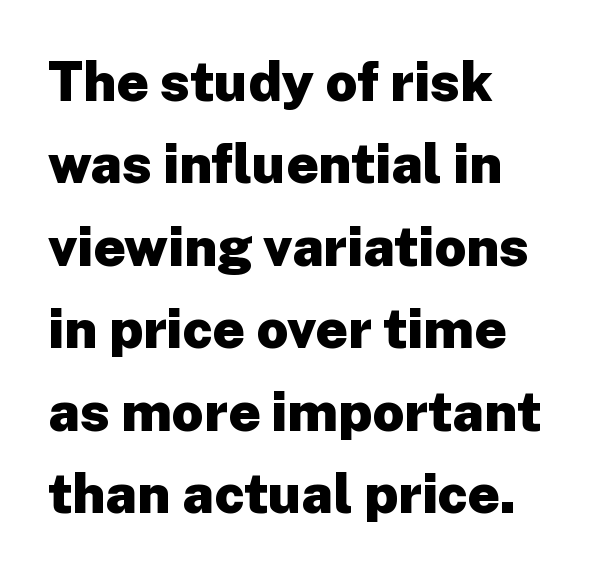
Q: Is the text bold? A: Yes.
Q: Is the text italic (slanted)? A: No, it is upright.
Q: Is the typeface a serif or a sans-serif typeface? A: Sans-serif.
Q: Is the text underlined? A: No.
Q: How is the paragraph aligned? A: Left-aligned.
Q: Is the spacing between letters normal or unusually wide? A: Normal.
Q: Is the spacing between lines tight, normal or loose? A: Normal.
Q: Width (condensed, normal, or wide)? A: Normal.
Q: Stroke contrast? A: Low.
Q: x-height? A: Medium.
Q: Monospaced? A: No.
